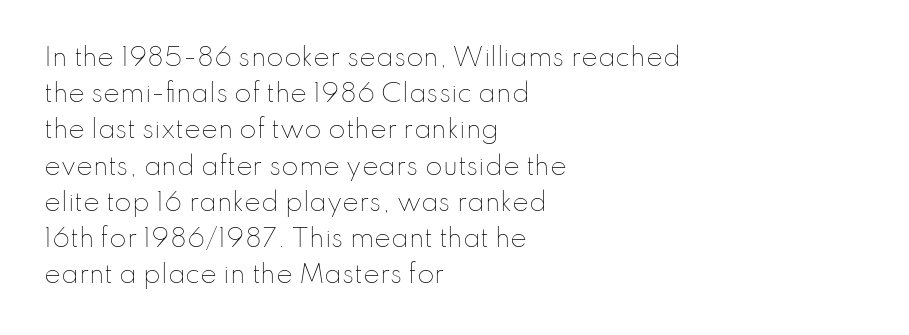
The cut favours lightness, reaching ordinary text weight at its darkest. Left-aligned paragraph, ragged on the right. There is no visible air inserted between adjacent glyphs. Has an underline been added? It has not. Upright lettering throughout. Leading matches the norm, producing a regular column.
